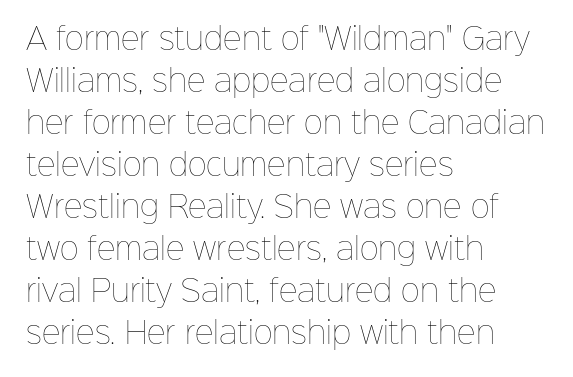
Q: Is the text bold? A: No.
Q: Is the text italic (slanted)? A: No, it is upright.
Q: Is the text underlined? A: No.
Q: How is the paragraph aligned? A: Left-aligned.
Q: Is the spacing between letters normal or unusually wide? A: Normal.
Q: Is the spacing between lines tight, normal or loose? A: Normal.
Q: Width (condensed, normal, or wide)? A: Normal.
Q: Stroke contrast? A: Low.
Q: x-height? A: Medium.
Q: Monospaced? A: No.
